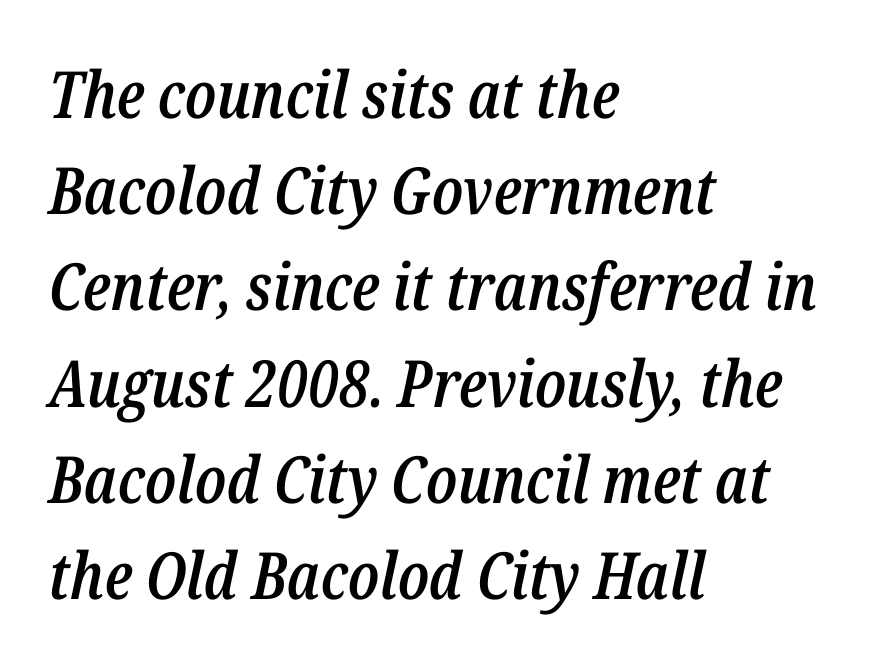
The image shows 65 px semibold, condensed type, italic (leaning right); set left-aligned, normal line spacing (1.48x), normal letter spacing, not underlined; low stroke contrast and a medium x-height.
